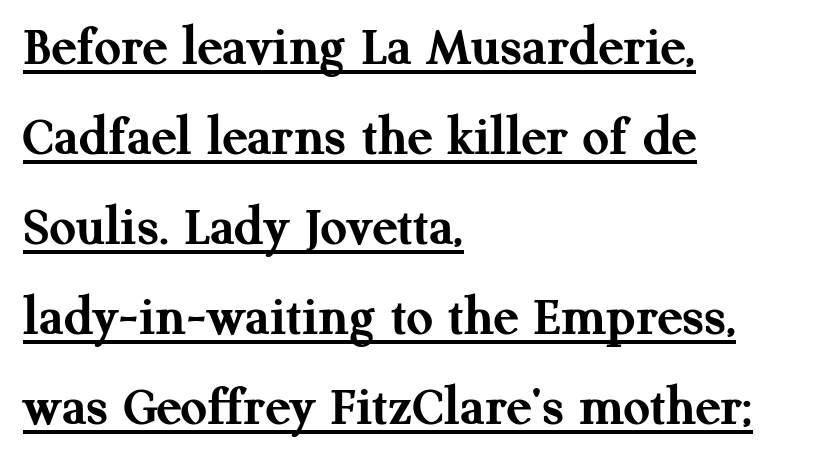
The image shows 58 px semibold serif type, upright; set left-aligned, normal line spacing (1.55x), normal letter spacing, underlined; medium stroke contrast and a medium x-height.
